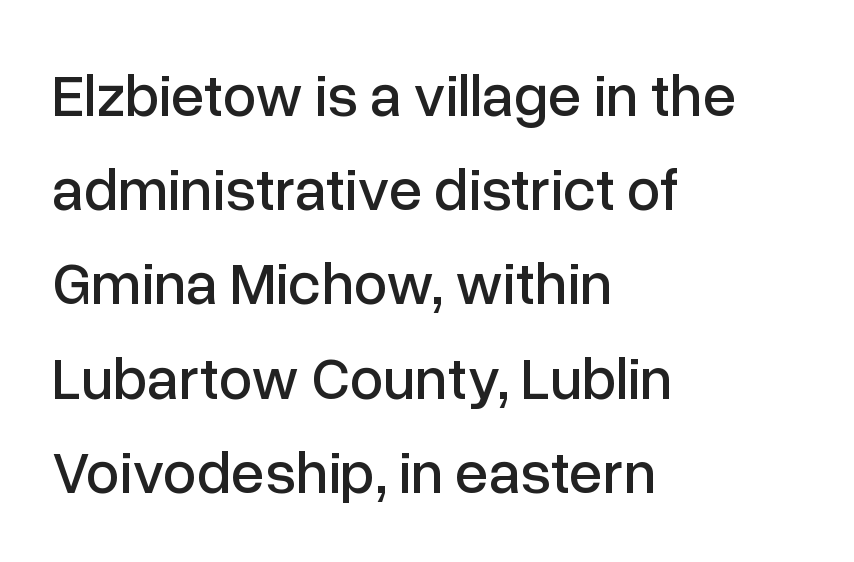
Each letter keeps its own natural width here, so spacing adapts to shape. Each row of text sits above clean, open space. The axis of the letterforms is exactly vertical. Tracking value appears to be zero — textbook default spacing.
